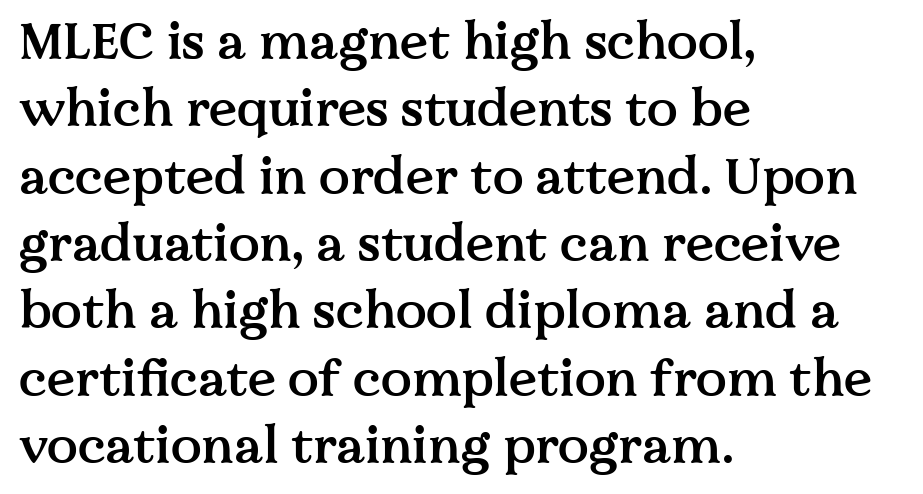
If you measured baseline to baseline, you'd find a middling distance. Underline: absent. The lines in this sample share a left origin and differ only in where they stop. Vertical strokes here are truly vertical.
